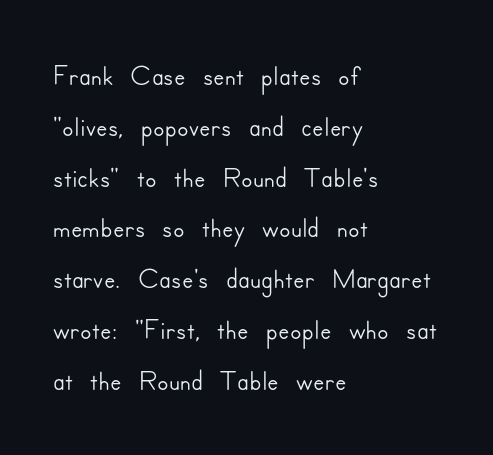
Q: Is the text italic (slanted)? A: No, it is upright.
Q: Is the typeface a serif or a sans-serif typeface? A: Sans-serif.
Q: Is the text underlined? A: No.
Q: How is the paragraph aligned? A: Left-aligned.
Q: Is the spacing between letters normal or unusually wide? A: Normal.
Q: Width (condensed, normal, or wide)? A: Normal.
Q: Stroke contrast? A: Low.
Q: x-height? A: Small.
Q: Monospaced? A: No.
